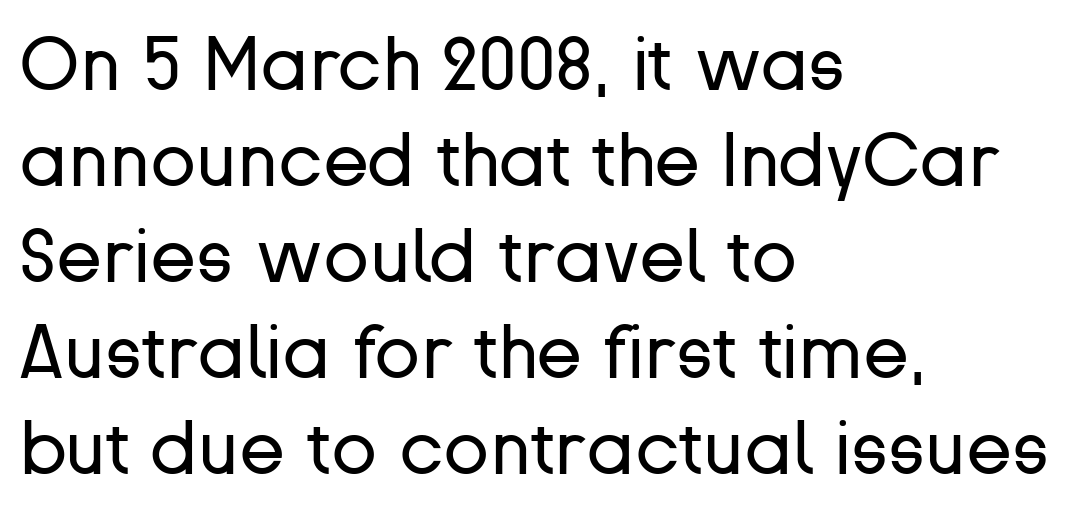
Vertical spacing — default. You could not count columns in this text — the font is proportionally spaced. The type family on display is of the sans-serif kind. The characters are drawn with everyday or finer stroke widths.
